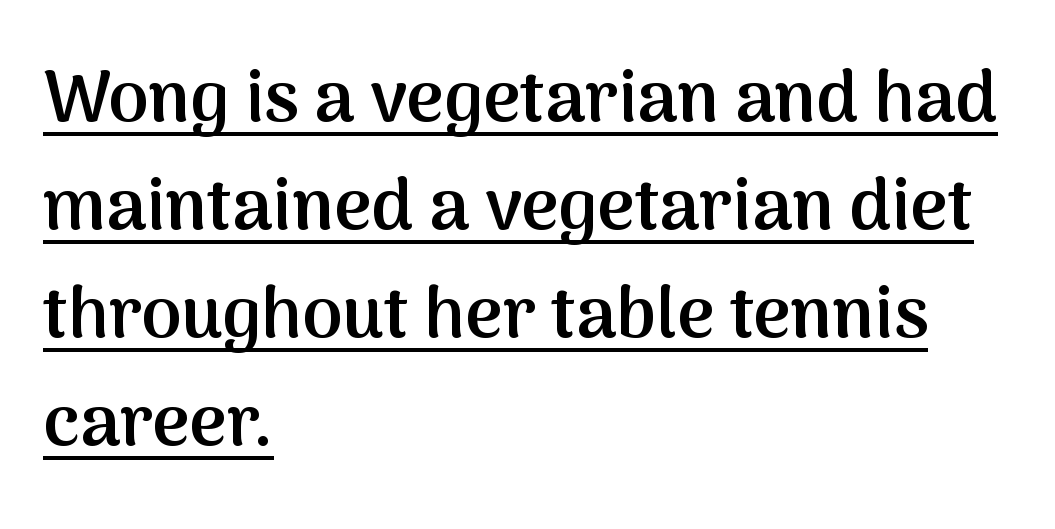
The image shows 72 px semibold sans-serif type, upright; set left-aligned, normal line spacing (1.5x), normal letter spacing, underlined; medium stroke contrast and a medium x-height.
